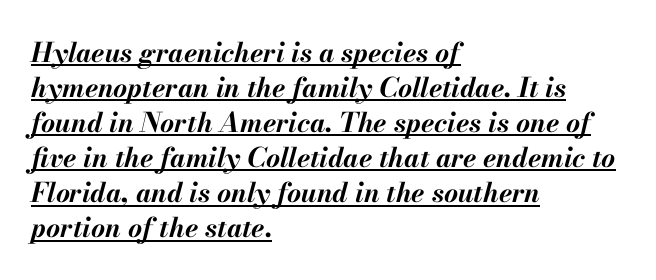
Q: Is the text bold? A: Yes.
Q: Is the text italic (slanted)? A: Yes, it leans right by about 13 degrees.
Q: Is the text underlined? A: Yes.
Q: How is the paragraph aligned? A: Left-aligned.
Q: Is the spacing between letters normal or unusually wide? A: Normal.
Q: Is the spacing between lines tight, normal or loose? A: Normal.
